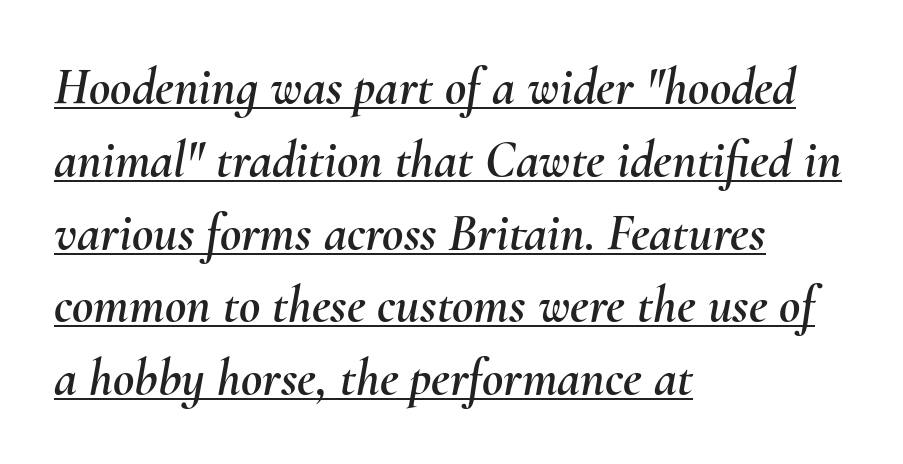
The image shows 52 px text type, italic (leaning right); set left-aligned, normal line spacing (1.4x), normal letter spacing, underlined; medium stroke contrast and a small x-height.
